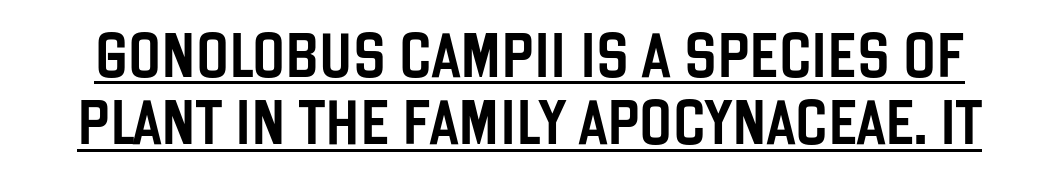
Q: Is the text italic (slanted)? A: No, it is upright.
Q: Is the typeface a serif or a sans-serif typeface? A: Sans-serif.
Q: Is the text underlined? A: Yes.
Q: Is the spacing between letters normal or unusually wide? A: Normal.
Q: Is the spacing between lines tight, normal or loose? A: Normal.
Q: Width (condensed, normal, or wide)? A: Condensed.
Q: Stroke contrast? A: Low.
Q: x-height? A: Large.
Q: Monospaced? A: No.
